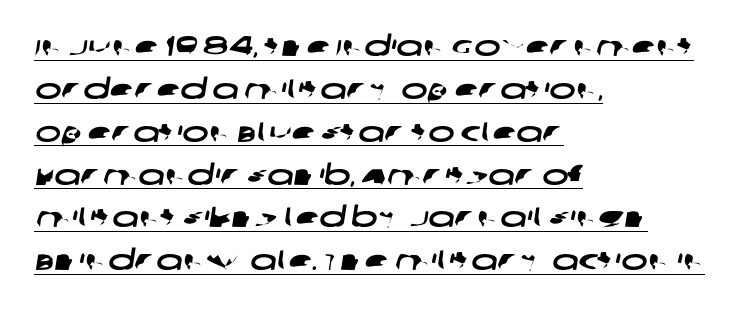
Q: Is the typeface a serif or a sans-serif typeface? A: Sans-serif.
Q: Is the text underlined? A: Yes.
Q: How is the paragraph aligned? A: Left-aligned.
Q: Is the spacing between letters normal or unusually wide? A: Normal.
Q: Is the spacing between lines tight, normal or loose? A: Normal.
Q: Width (condensed, normal, or wide)? A: Wide.
Q: Stroke contrast? A: Low.
Q: x-height? A: Large.
Q: Monospaced? A: No.
